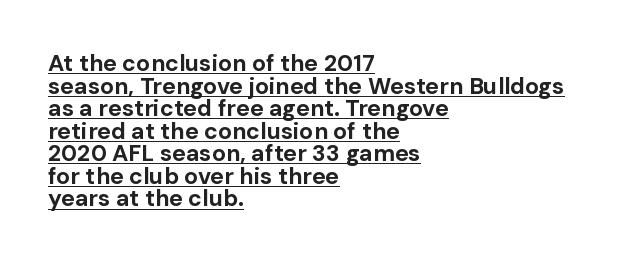
How heavy is the stroke? Heavy — this is a bold. If you drew a ruler down the left edge, every line would touch it. The glyphs are accompanied by a horizontal stroke just below them. Observe the ordinary spacing: letters are neighbours, not strangers. Unlike italic type, these characters show no tilt at all.
